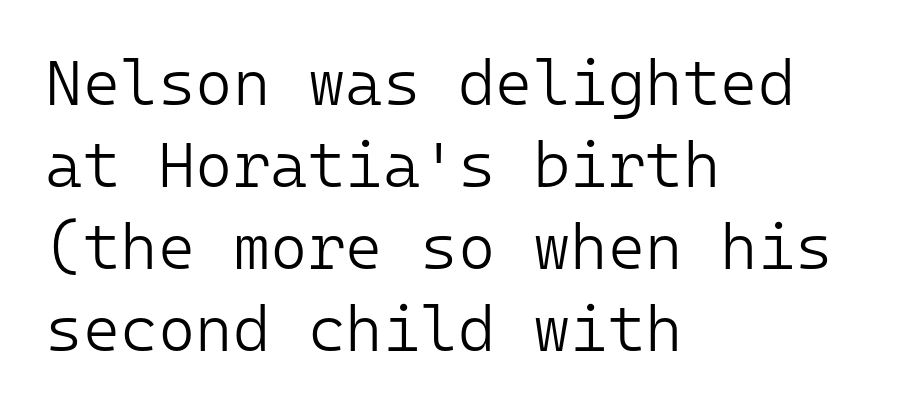
Weight: not bold — regular or lighter. Examine the stroke ends and you'll find no serifs. Vertical spacing — default. Short note: letters normally spaced.
